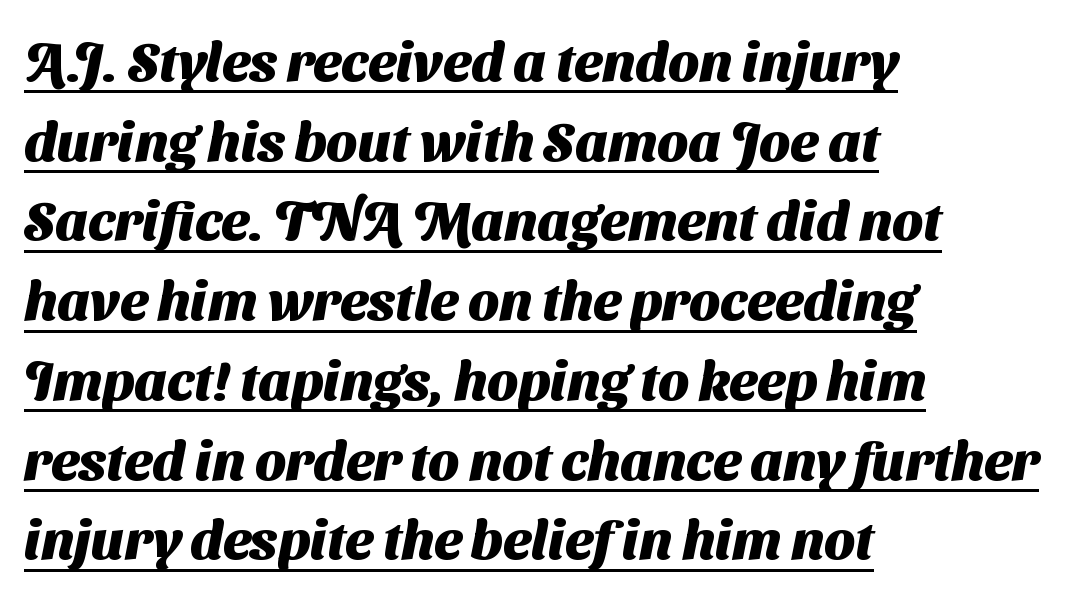
Q: Is the text bold? A: Yes.
Q: Is the typeface a serif or a sans-serif typeface? A: Sans-serif.
Q: Is the text underlined? A: Yes.
Q: How is the paragraph aligned? A: Left-aligned.
Q: Is the spacing between letters normal or unusually wide? A: Normal.
Q: Is the spacing between lines tight, normal or loose? A: Normal.
Q: Width (condensed, normal, or wide)? A: Normal.
Q: Stroke contrast? A: Medium.
Q: x-height? A: Medium.
Q: Monospaced? A: No.
